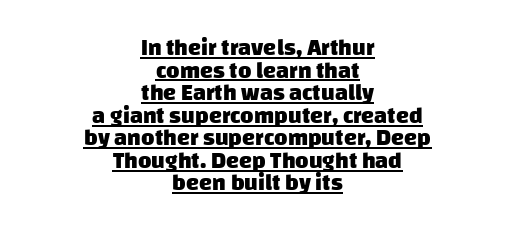
{"bold": "yes", "underline": "yes", "align": "center", "line_spacing": "tight", "line_spacing_ratio": 0.98, "letter_spacing": "normal", "letter_spacing_em": 0.0, "glyph_px": 23}
